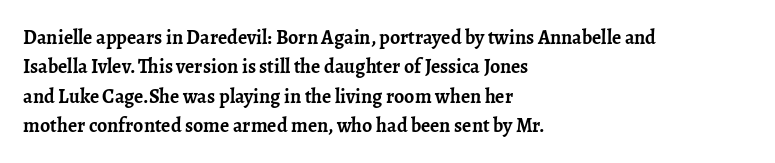
Emphasis by weight is at full strength: bold. The glyphs are unaccompanied by any horizontal stroke below them. Nothing unusual about the tracking: characters are spaced as the font intends. Do the letters lean? They stand straight. Every row of glyphs begins at an identical x-position on the left.
